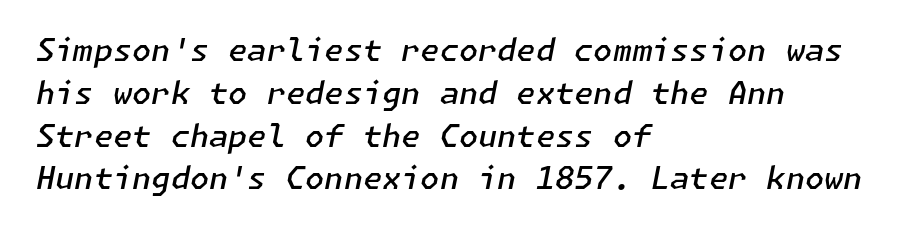
Q: Is the text bold? A: Semi-bold.
Q: Is the text italic (slanted)? A: Yes, it leans right by about 11 degrees.
Q: Is the text underlined? A: No.
Q: How is the paragraph aligned? A: Left-aligned.
Q: Is the spacing between letters normal or unusually wide? A: Normal.
Q: Is the spacing between lines tight, normal or loose? A: Normal.
Q: Width (condensed, normal, or wide)? A: Normal.
Q: Stroke contrast? A: Low.
Q: x-height? A: Medium.
